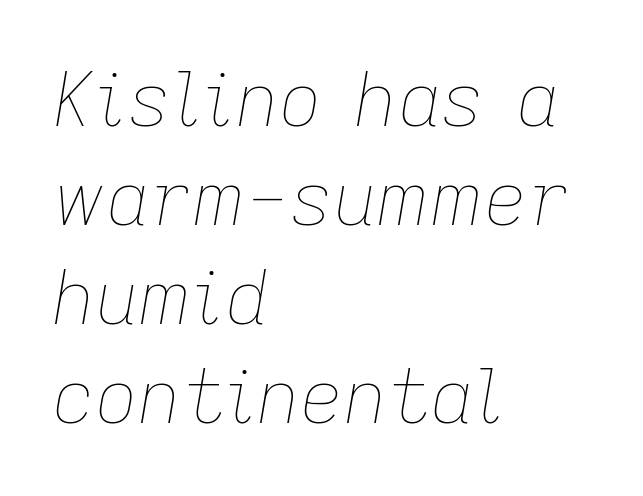
Quick note: interline space is typical. Compared with a centered layout, this one pins lines to the left instead. Looks like regular typesetting: each glyph gets only the width it needs. No extra ink here — the face is not bold.
